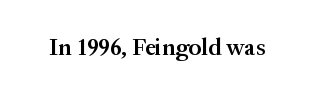
{"italic": "no", "bold": "semi", "underline": "no", "letter_spacing": "normal", "letter_spacing_em": 0.0, "glyph_px": 24}
